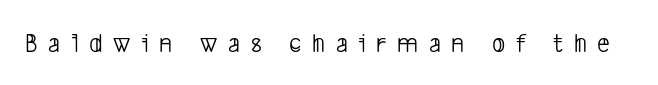
The image shows 28 px light, condensed sans-serif type; set unusually wide letter spacing (+0.38 em), not underlined; low stroke contrast and a medium x-height.
